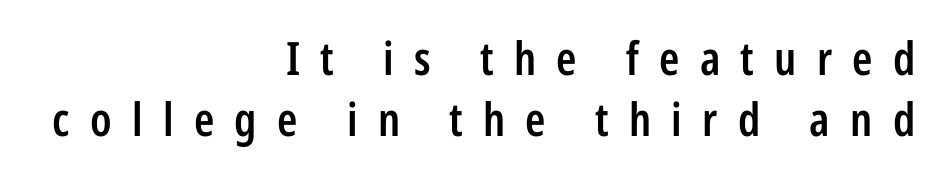
{"serif": "no", "italic": "no", "bold": "semi", "weight": "semibold", "width": "condensed", "stroke_contrast": "low", "x_height": "medium", "monospaced": "no", "underline": "no", "align": "right", "line_spacing": "normal", "line_spacing_ratio": 1.32, "letter_spacing": "wide", "letter_spacing_em": 0.44, "glyph_px": 46}
